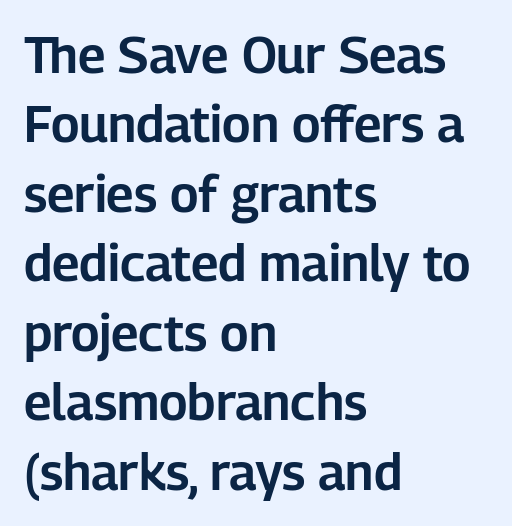
Q: Is the text italic (slanted)? A: No, it is upright.
Q: Is the typeface a serif or a sans-serif typeface? A: Sans-serif.
Q: Is the text underlined? A: No.
Q: How is the paragraph aligned? A: Left-aligned.
Q: Is the spacing between letters normal or unusually wide? A: Normal.
Q: Is the spacing between lines tight, normal or loose? A: Normal.
Q: Width (condensed, normal, or wide)? A: Normal.
Q: Stroke contrast? A: Low.
Q: x-height? A: Medium.
Q: Monospaced? A: No.
